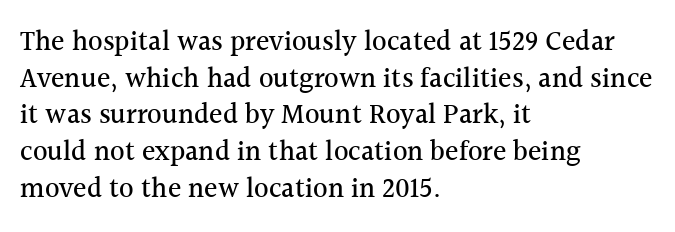
Q: Is the text italic (slanted)? A: No, it is upright.
Q: Is the typeface a serif or a sans-serif typeface? A: Serif.
Q: Is the text underlined? A: No.
Q: How is the paragraph aligned? A: Left-aligned.
Q: Is the spacing between letters normal or unusually wide? A: Normal.
Q: Is the spacing between lines tight, normal or loose? A: Normal.
Q: Width (condensed, normal, or wide)? A: Normal.
Q: x-height? A: Medium.
Q: Monospaced? A: No.
